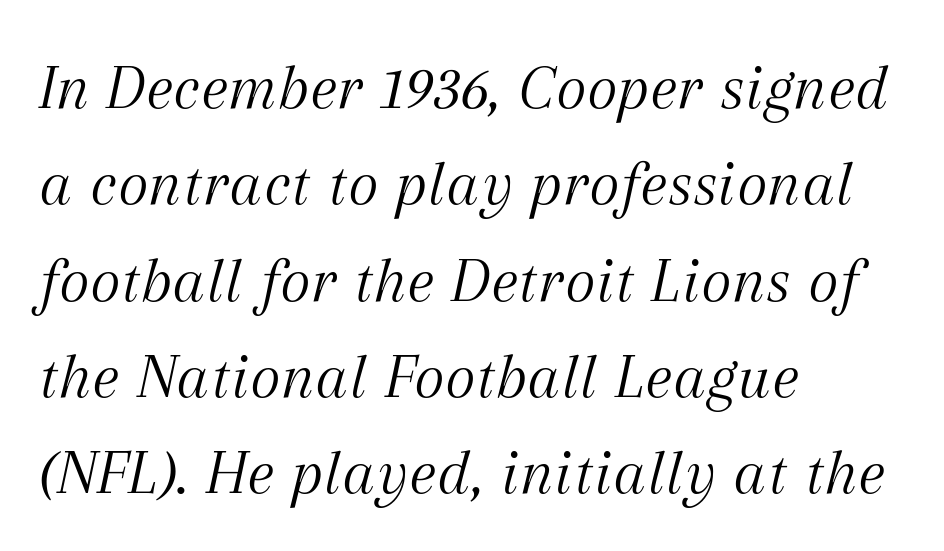
Q: Is the text bold? A: No.
Q: Is the text italic (slanted)? A: Yes, it leans right by about 12 degrees.
Q: Is the typeface a serif or a sans-serif typeface? A: Serif.
Q: Is the text underlined? A: No.
Q: How is the paragraph aligned? A: Left-aligned.
Q: Is the spacing between letters normal or unusually wide? A: Normal.
Q: Is the spacing between lines tight, normal or loose? A: Normal.
Q: Width (condensed, normal, or wide)? A: Normal.
Q: Stroke contrast? A: Medium.
Q: x-height? A: Medium.
Q: Monospaced? A: No.
